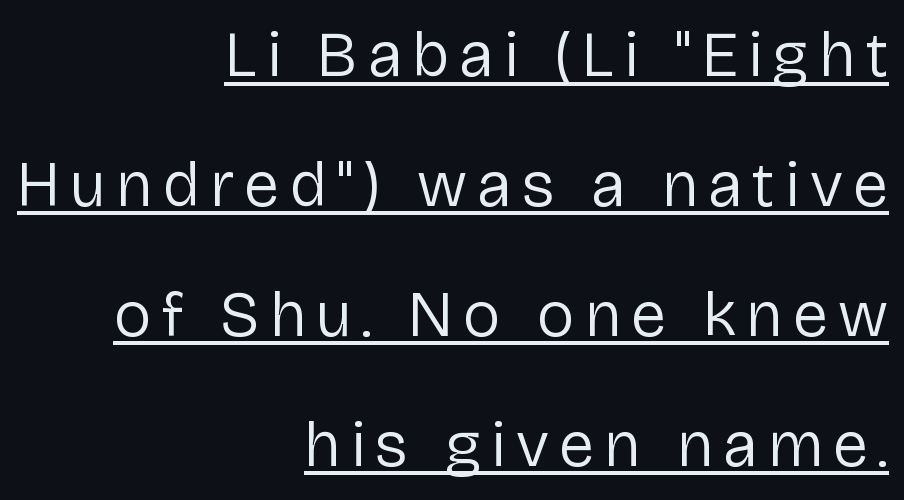
Is the stroke heavy? The answer is a plain regular-or-lighter. Horizontally, the lines are justified to the trailing edge only. Honestly, the underline is the first thing you notice here. Each letter's strokes conclude bluntly, with no projecting serifs. The axis of the letterforms is exactly vertical.
